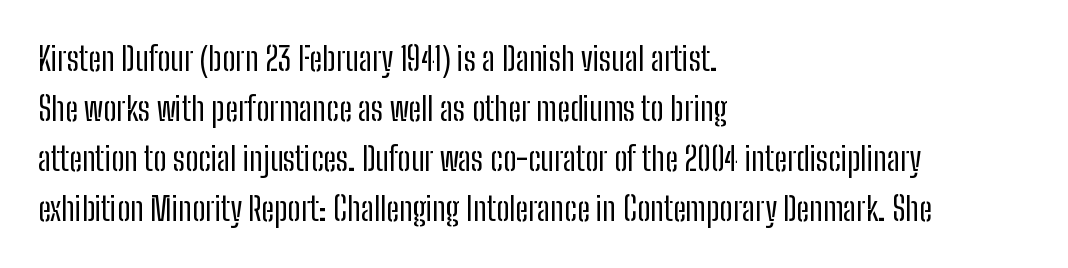
The image shows 33 px regular-weight, condensed sans-serif type, upright; set left-aligned, normal line spacing (1.52x), normal letter spacing, not underlined; low stroke contrast and a medium x-height.
